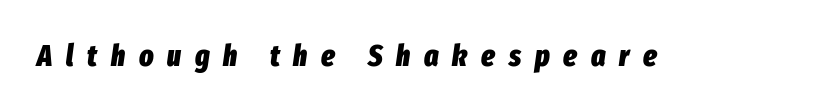
Q: Is the text bold? A: Yes.
Q: Is the text italic (slanted)? A: Yes, it leans right by about 8 degrees.
Q: Is the text underlined? A: No.
Q: Is the spacing between letters normal or unusually wide? A: Unusually wide.
Q: Width (condensed, normal, or wide)? A: Condensed.
Q: Stroke contrast? A: Low.
Q: x-height? A: Medium.
Q: Monospaced? A: No.
